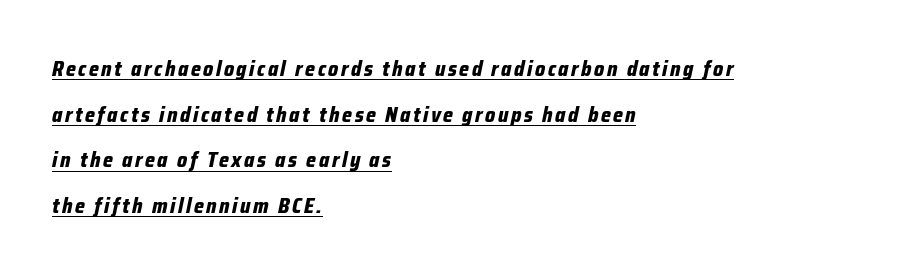
Q: Is the text bold? A: Yes.
Q: Is the text italic (slanted)? A: Yes, it leans right by about 12 degrees.
Q: Is the text underlined? A: Yes.
Q: How is the paragraph aligned? A: Left-aligned.
Q: Is the spacing between lines tight, normal or loose? A: Loose.
